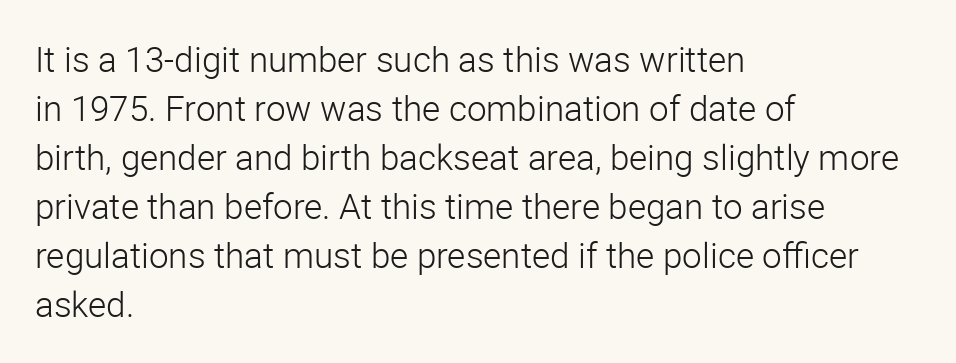
{"serif": "no", "italic": "no", "bold": "no", "weight": "light", "width": "normal", "stroke_contrast": "low", "x_height": "medium", "monospaced": "no", "underline": "no", "align": "left", "line_spacing": "normal", "line_spacing_ratio": 1.4, "letter_spacing": "normal", "letter_spacing_em": 0.0, "glyph_px": 35}
